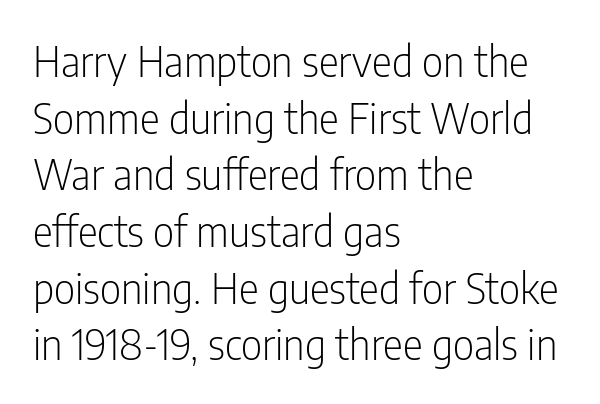
The image shows 42 px light, condensed sans-serif type, upright; set left-aligned, normal line spacing (1.35x), normal letter spacing, not underlined; low stroke contrast and a medium x-height.
